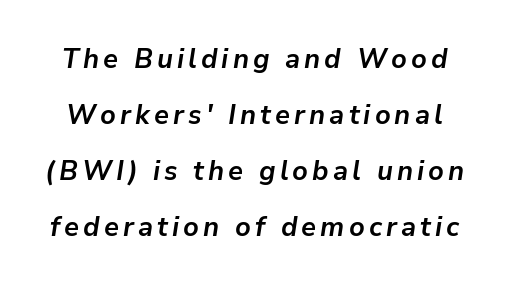
Q: Is the text bold? A: Yes.
Q: Is the text italic (slanted)? A: Yes, it leans right by about 9 degrees.
Q: Is the text underlined? A: No.
Q: Is the spacing between lines tight, normal or loose? A: Loose.
